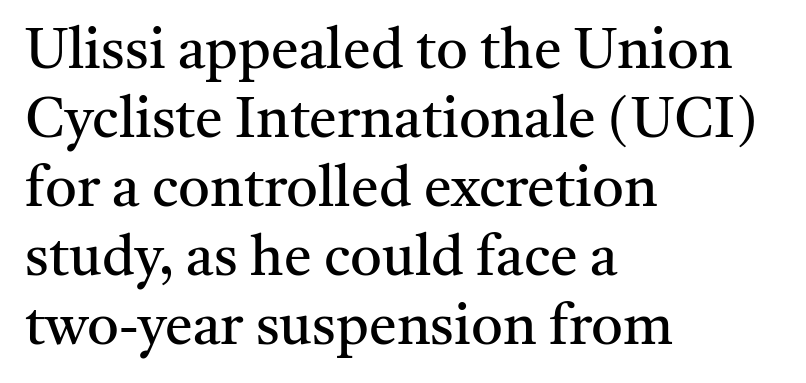
Q: Is the text bold? A: No.
Q: Is the text italic (slanted)? A: No, it is upright.
Q: Is the typeface a serif or a sans-serif typeface? A: Serif.
Q: Is the text underlined? A: No.
Q: How is the paragraph aligned? A: Left-aligned.
Q: Is the spacing between letters normal or unusually wide? A: Normal.
Q: Width (condensed, normal, or wide)? A: Normal.
Q: Stroke contrast? A: Medium.
Q: x-height? A: Medium.
Q: Monospaced? A: No.
